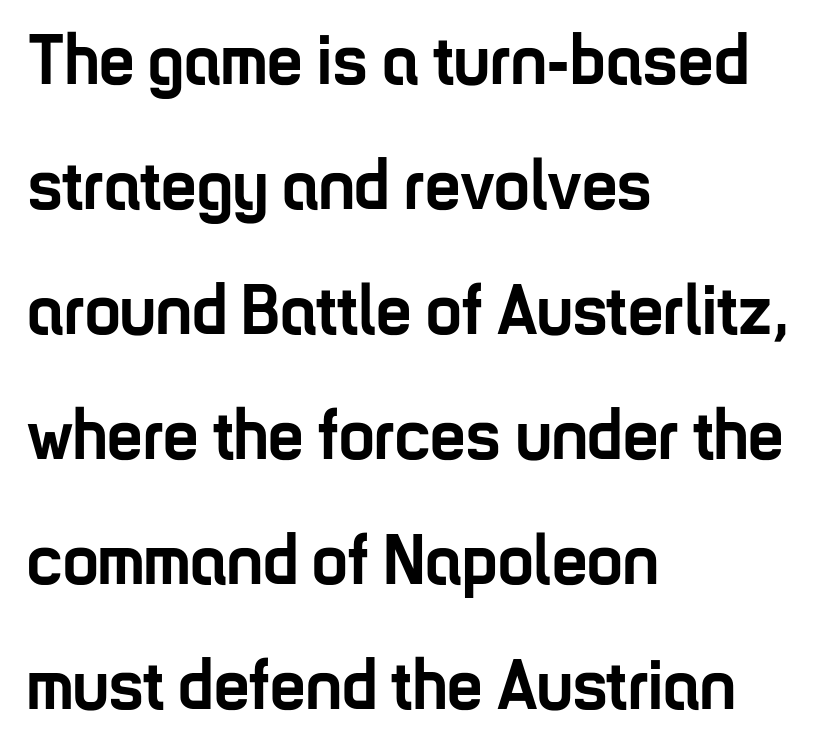
{"serif": "no", "italic": "no", "bold": "yes", "weight": "semibold", "width": "condensed", "stroke_contrast": "low", "x_height": "medium", "monospaced": "no", "underline": "no", "align": "left", "line_spacing_ratio": 1.76, "letter_spacing": "normal", "letter_spacing_em": 0.0, "glyph_px": 71}
